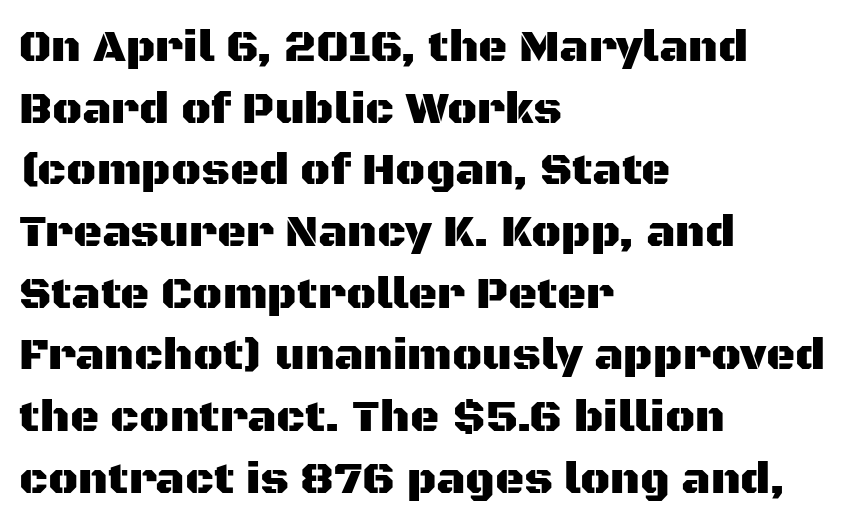
The image shows 45 px sans-serif type, upright; set left-aligned, normal line spacing (1.37x), normal letter spacing, not underlined; medium stroke contrast and a large x-height.
